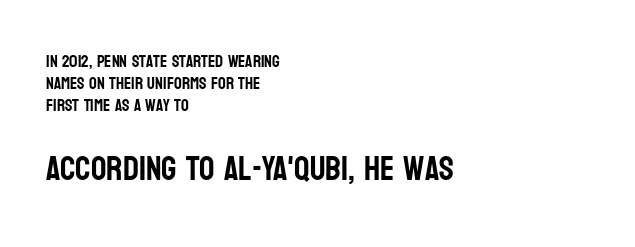
Q: Is the text italic (slanted)? A: No, it is upright.
Q: Is the typeface a serif or a sans-serif typeface? A: Sans-serif.
Q: Is the text underlined? A: No.
Q: How is the paragraph aligned? A: Left-aligned.
Q: Is the spacing between letters normal or unusually wide? A: Normal.
Q: Is the spacing between lines tight, normal or loose? A: Normal.
Q: Which block of text is set in a larger size, the first (top) or the second (bottom)? A: The second (bottom) one.
Q: Width (condensed, normal, or wide)? A: Condensed.
Q: Stroke contrast? A: Low.
Q: x-height? A: Large.
Q: Monospaced? A: No.
